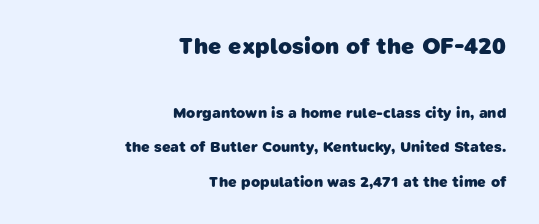
In this sample the first text group is rendered at the bigger scale. Has an underline been added? It has not. Caption: bold face, heavy strokes. Each new line begins a long way beneath the previous one. Casual observation: everything's shoved over to the right. Nobody touched the tracking dial on this one.
